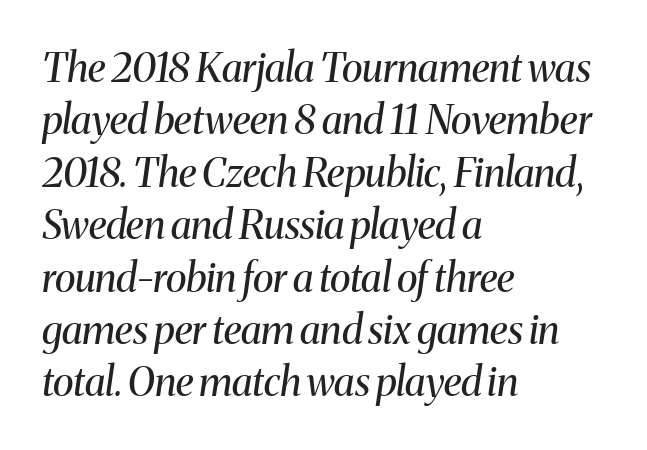
{"serif": "yes", "italic": "yes", "lean": "right", "slant_degrees": 8, "bold": "no", "weight": "regular", "width": "normal", "stroke_contrast": "medium", "x_height": "medium", "monospaced": "no", "underline": "no", "align": "left", "line_spacing": "normal", "line_spacing_ratio": 1.31, "letter_spacing": "normal", "letter_spacing_em": 0.0, "glyph_px": 40}
